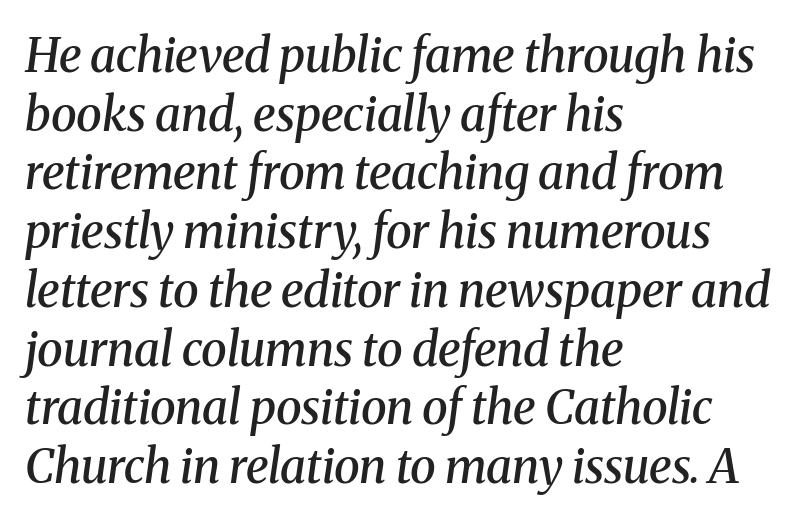
{"serif": "yes", "italic": "yes", "lean": "right", "slant_degrees": 8, "bold": "semi", "weight": "semibold", "width": "normal", "stroke_contrast": "medium", "x_height": "medium", "monospaced": "no", "underline": "no", "align": "left", "line_spacing": "normal", "line_spacing_ratio": 1.25, "letter_spacing": "normal", "letter_spacing_em": 0.0, "glyph_px": 47}
